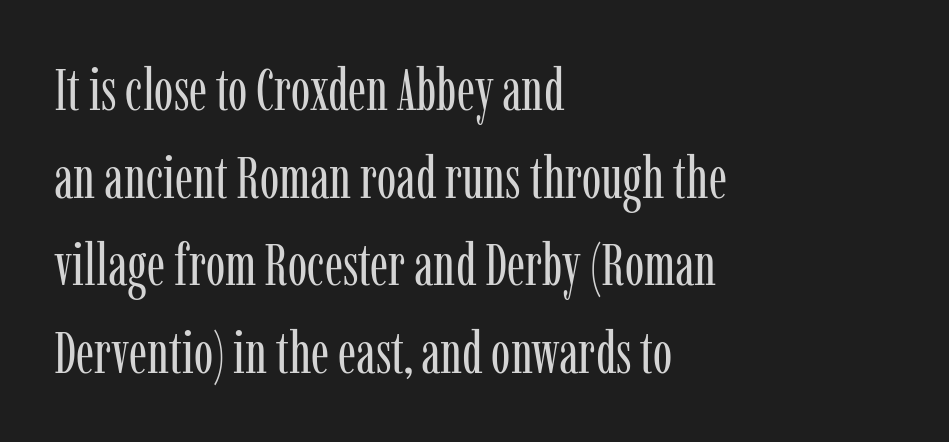
The image shows 58 px regular-weight, condensed serif type, upright; set left-aligned, normal line spacing (1.51x), normal letter spacing, not underlined; low stroke contrast and a medium x-height.
